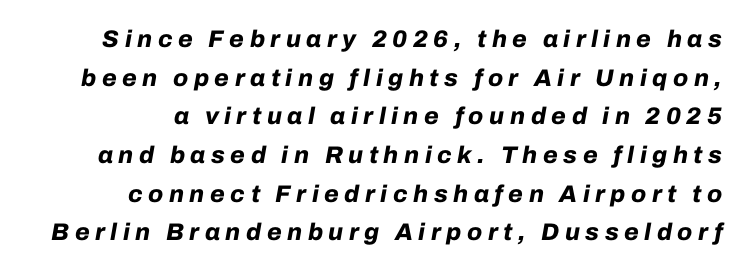
Q: Is the text bold? A: Yes.
Q: Is the text italic (slanted)? A: Yes, it leans right by about 10 degrees.
Q: Is the text underlined? A: No.
Q: How is the paragraph aligned? A: Right-aligned.
Q: Is the spacing between letters normal or unusually wide? A: Unusually wide.
Q: Is the spacing between lines tight, normal or loose? A: Normal.
